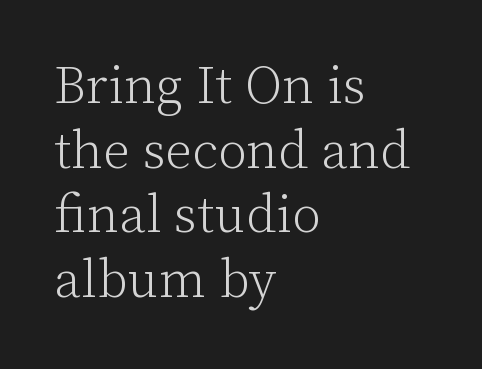
Does the copy run flush right? No — it runs flush left. Between one letter and the next there's only the usual sliver of space. Each letter keeps its own natural width here, so spacing adapts to shape. Stroke thickness stays within the range of a standard reading face or lighter.
